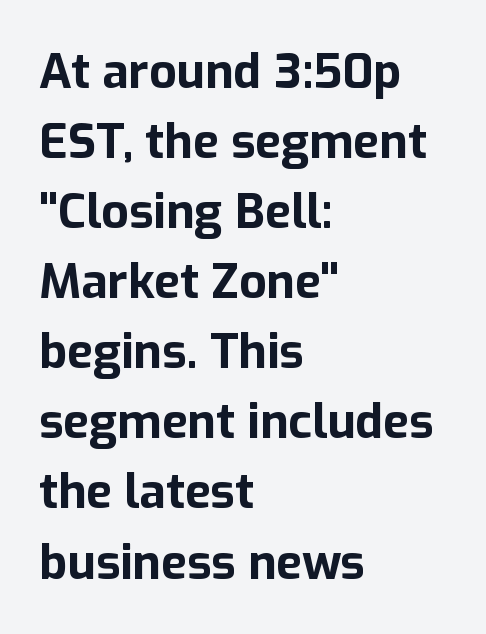
Q: Is the text bold? A: Yes.
Q: Is the text italic (slanted)? A: No, it is upright.
Q: Is the typeface a serif or a sans-serif typeface? A: Sans-serif.
Q: Is the text underlined? A: No.
Q: How is the paragraph aligned? A: Left-aligned.
Q: Is the spacing between letters normal or unusually wide? A: Normal.
Q: Is the spacing between lines tight, normal or loose? A: Normal.
Q: Width (condensed, normal, or wide)? A: Normal.
Q: Stroke contrast? A: Low.
Q: x-height? A: Medium.
Q: Monospaced? A: No.
